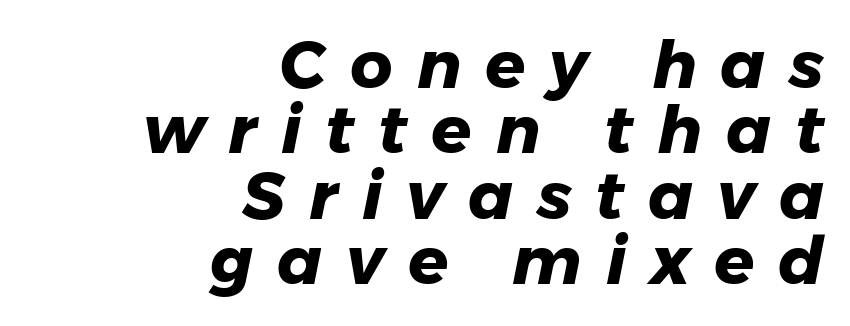
Q: Is the text bold? A: Yes.
Q: Is the typeface a serif or a sans-serif typeface? A: Sans-serif.
Q: Is the text underlined? A: No.
Q: How is the paragraph aligned? A: Right-aligned.
Q: Is the spacing between letters normal or unusually wide? A: Unusually wide.
Q: Is the spacing between lines tight, normal or loose? A: Tight.
Q: Width (condensed, normal, or wide)? A: Normal.
Q: Stroke contrast? A: Low.
Q: x-height? A: Medium.
Q: Monospaced? A: No.
